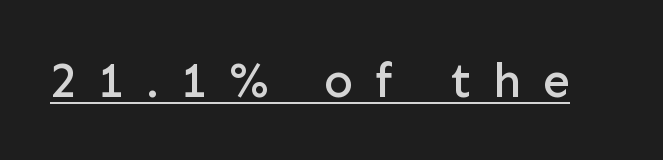
The rendering inserts visible extra space after every character. Nope, no serifs anywhere on these letters. Beneath each row of characters lies a ruled line. The face used here is proportionally spaced, like ordinary book or web type. This is the regular roman posture of the typeface.
